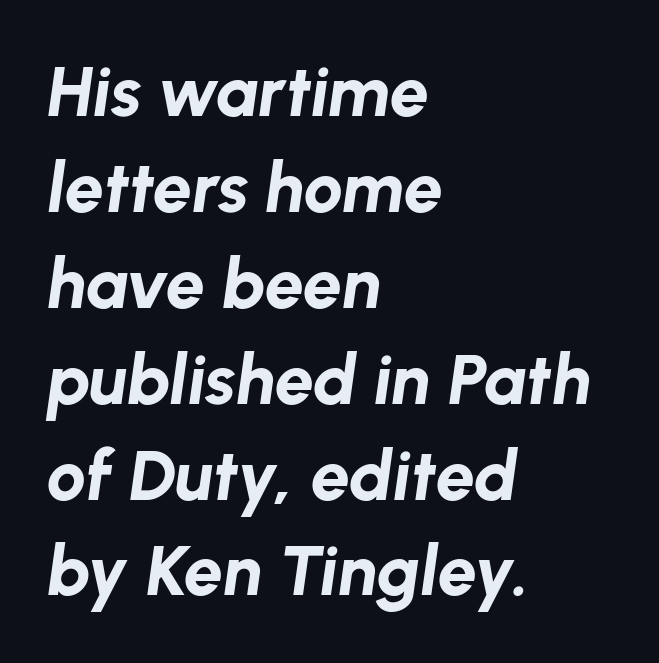
Q: Is the text bold? A: Yes.
Q: Is the text italic (slanted)? A: Yes, it leans right by about 8 degrees.
Q: Is the text underlined? A: No.
Q: How is the paragraph aligned? A: Left-aligned.
Q: Is the spacing between letters normal or unusually wide? A: Normal.
Q: Is the spacing between lines tight, normal or loose? A: Normal.
Q: Width (condensed, normal, or wide)? A: Normal.
Q: Stroke contrast? A: Low.
Q: x-height? A: Medium.
Q: Monospaced? A: No.
